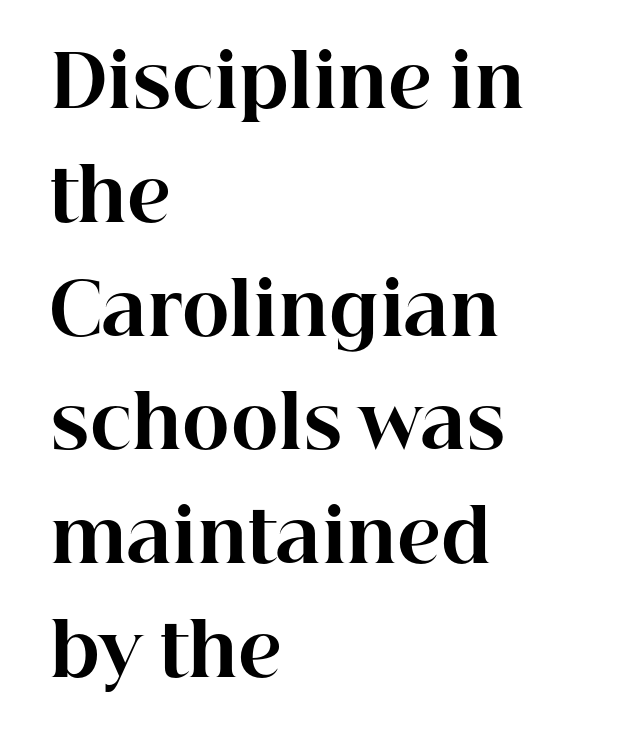
This sample uses an upright cut, with every glyph sitting square on the baseline. In terms of leading, this rendering sits right in the middle. The space beneath each line is pristine and unruled. The face used here is proportionally spaced, like ordinary book or web type. Words appear dense and cohesive because spacing is normal. In terms of weight, the rendering is a true, heavy bold.
